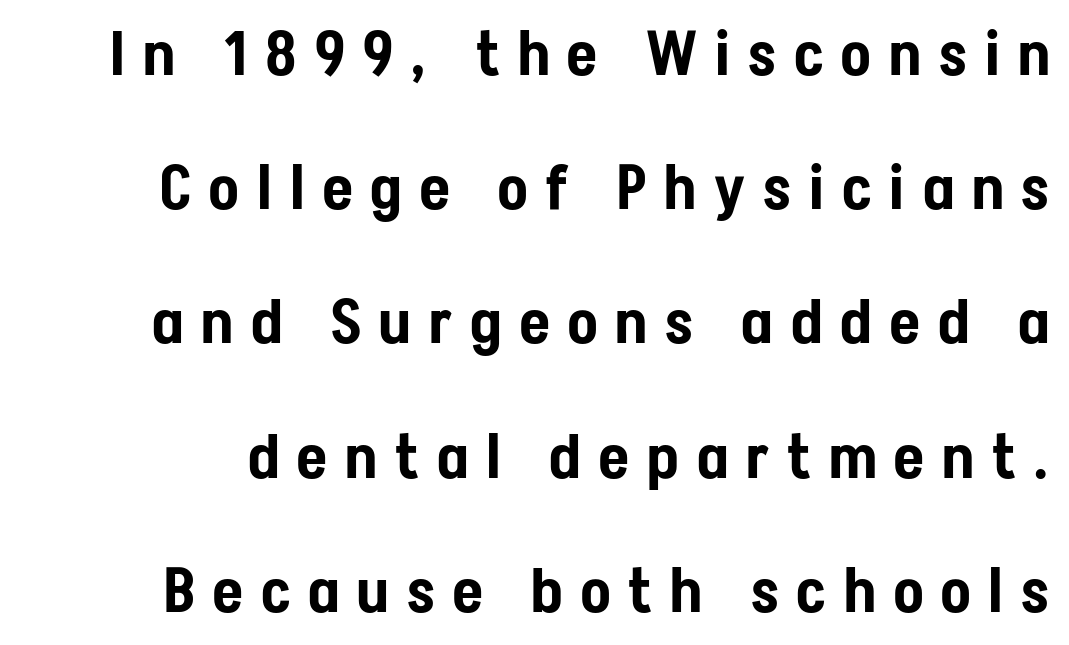
Q: Is the text italic (slanted)? A: No, it is upright.
Q: Is the typeface a serif or a sans-serif typeface? A: Sans-serif.
Q: Is the text underlined? A: No.
Q: Is the spacing between letters normal or unusually wide? A: Unusually wide.
Q: Is the spacing between lines tight, normal or loose? A: Loose.
Q: Width (condensed, normal, or wide)? A: Condensed.
Q: Stroke contrast? A: Low.
Q: x-height? A: Medium.
Q: Monospaced? A: No.
